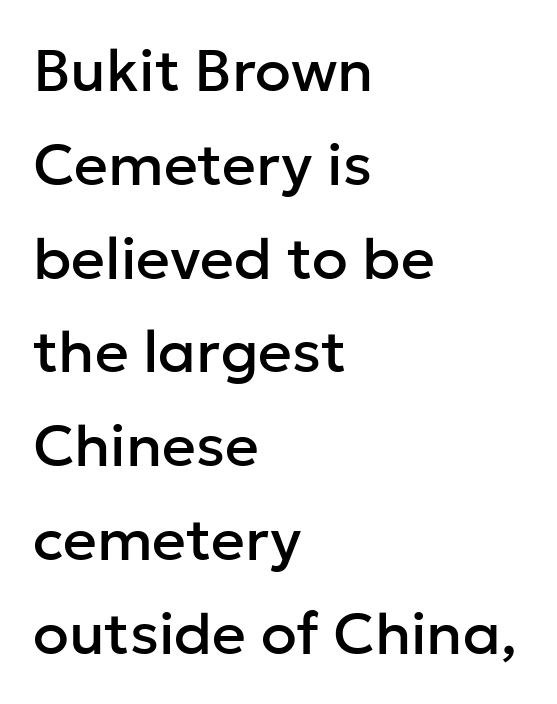
{"serif": "no", "italic": "no", "width": "normal", "stroke_contrast": "low", "x_height": "medium", "monospaced": "no", "underline": "no", "align": "left", "line_spacing": "normal", "line_spacing_ratio": 1.59, "letter_spacing": "normal", "letter_spacing_em": 0.0, "glyph_px": 59}
